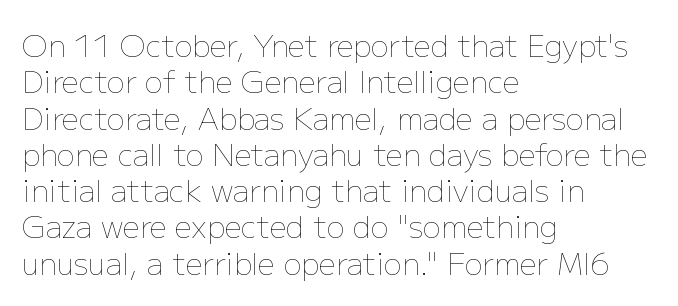
{"italic": "no", "bold": "no", "weight": "thin", "width": "normal", "stroke_contrast": "low", "x_height": "medium", "monospaced": "no", "underline": "no", "align": "left", "line_spacing_ratio": 1.21, "letter_spacing": "normal", "letter_spacing_em": 0.0, "glyph_px": 30}
